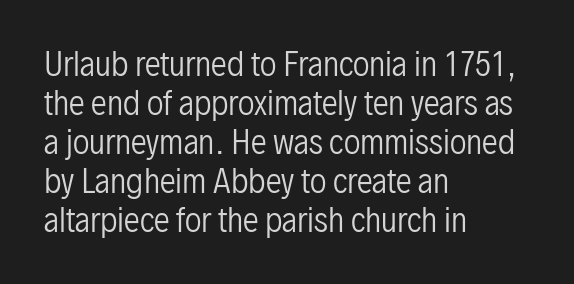
Q: Is the text bold? A: No.
Q: Is the text italic (slanted)? A: No, it is upright.
Q: Is the typeface a serif or a sans-serif typeface? A: Sans-serif.
Q: Is the text underlined? A: No.
Q: How is the paragraph aligned? A: Left-aligned.
Q: Is the spacing between letters normal or unusually wide? A: Normal.
Q: Width (condensed, normal, or wide)? A: Condensed.
Q: Stroke contrast? A: Low.
Q: x-height? A: Medium.
Q: Monospaced? A: No.
